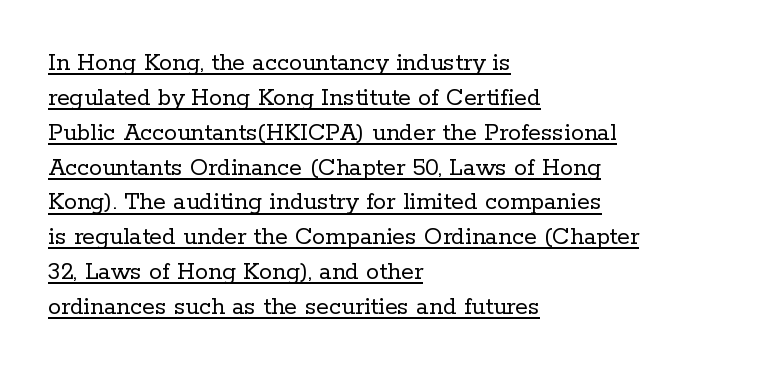
The image shows 26 px text type, upright; set left-aligned, normal line spacing (1.34x), normal letter spacing, underlined.
